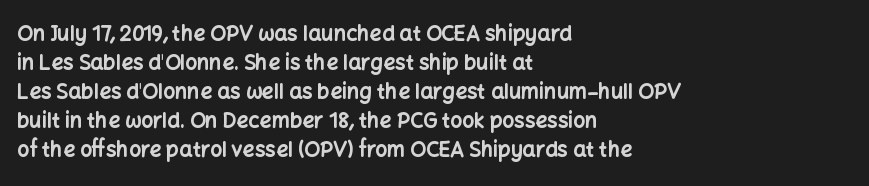
The image shows 21 px bold type, upright; set left-aligned, normal line spacing (1.38x), normal letter spacing, not underlined.
